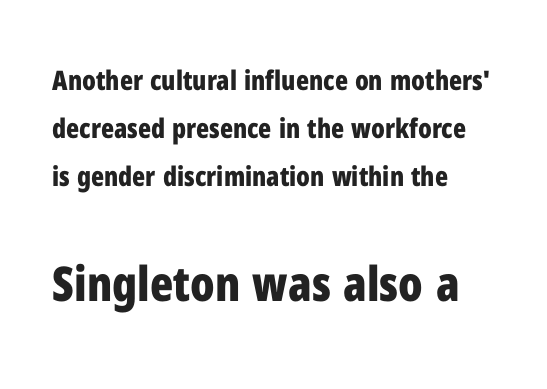
Q: Is the text bold? A: Yes.
Q: Is the text italic (slanted)? A: No, it is upright.
Q: Is the typeface a serif or a sans-serif typeface? A: Sans-serif.
Q: Is the text underlined? A: No.
Q: How is the paragraph aligned? A: Left-aligned.
Q: Is the spacing between letters normal or unusually wide? A: Normal.
Q: Which block of text is set in a larger size, the first (top) or the second (bottom)? A: The second (bottom) one.
Q: Width (condensed, normal, or wide)? A: Condensed.
Q: Stroke contrast? A: Low.
Q: x-height? A: Medium.
Q: Monospaced? A: No.
